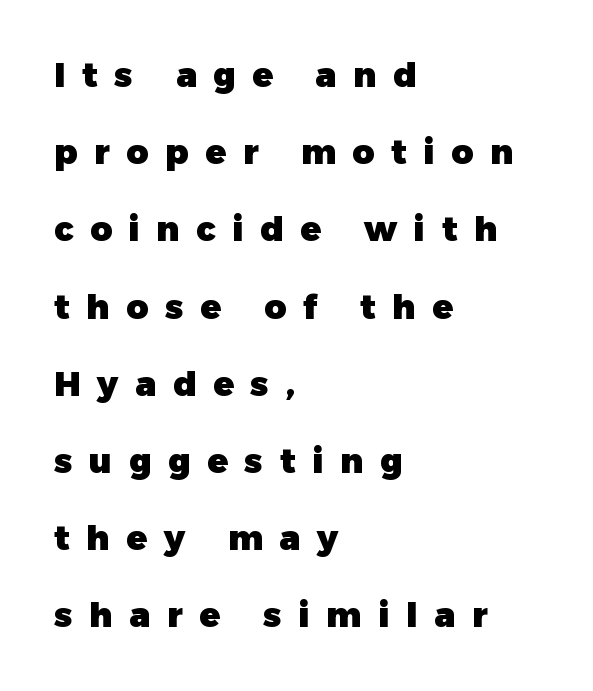
Q: Is the text bold? A: Yes.
Q: Is the text italic (slanted)? A: No, it is upright.
Q: Is the typeface a serif or a sans-serif typeface? A: Sans-serif.
Q: Is the text underlined? A: No.
Q: How is the paragraph aligned? A: Left-aligned.
Q: Is the spacing between letters normal or unusually wide? A: Unusually wide.
Q: Is the spacing between lines tight, normal or loose? A: Loose.
Q: Width (condensed, normal, or wide)? A: Normal.
Q: Stroke contrast? A: Low.
Q: x-height? A: Medium.
Q: Monospaced? A: No.
